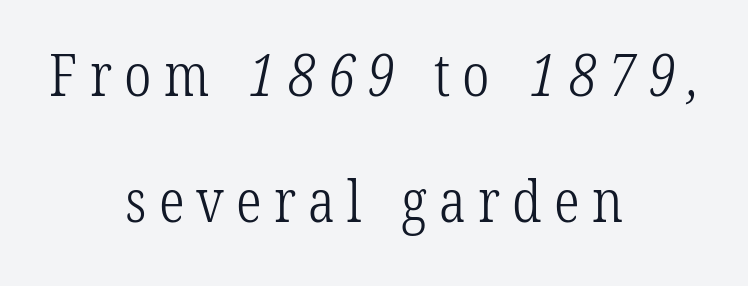
The space between consecutive lines is lavish. Line starts and ends both wander, symmetrically. The glyphs in this specimen are seriffed. A light-to-regular cut is what we see here. Words appear elongated and porous because spacing is wide.
